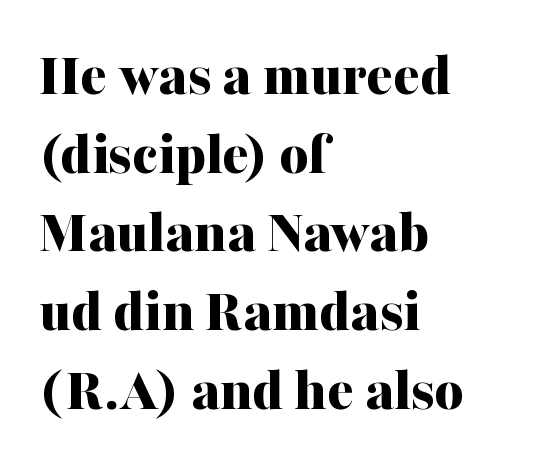
The image shows 62 px bold serif type, upright; set left-aligned, normal line spacing (1.27x), normal letter spacing, not underlined; medium stroke contrast and a medium x-height.
